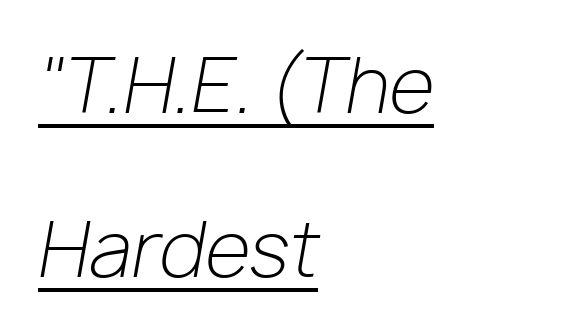
{"italic": "yes", "lean": "right", "slant_degrees": 10, "bold": "no", "weight": "light", "width": "normal", "stroke_contrast": "low", "x_height": "medium", "monospaced": "no", "underline": "yes", "align": "left", "line_spacing": "loose", "line_spacing_ratio": 2.22, "letter_spacing": "normal", "letter_spacing_em": 0.0, "glyph_px": 74}
